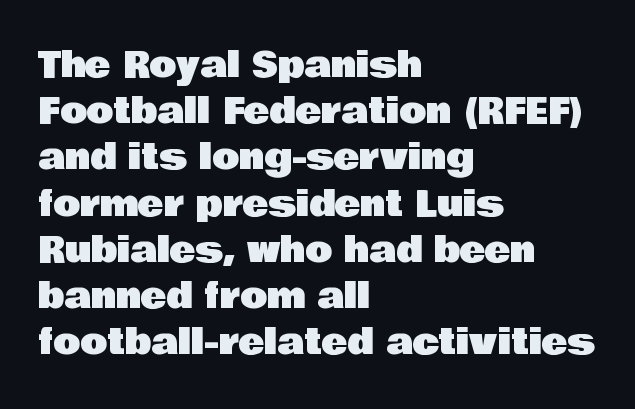
{"serif": "no", "italic": "no", "width": "normal", "stroke_contrast": "low", "x_height": "large", "monospaced": "no", "underline": "no", "align": "left", "line_spacing": "normal", "line_spacing_ratio": 1.32, "letter_spacing": "normal", "letter_spacing_em": 0.0, "glyph_px": 35}
